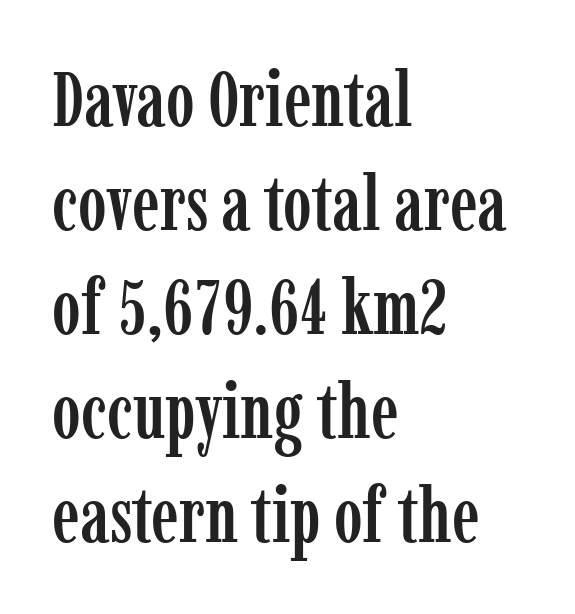
Observe the serifs anchoring each vertical stroke in this sample. The area under the type is left untouched. Looks like regular typesetting: each glyph gets only the width it needs. Horizontally, the lines are justified to the leading edge only. Glyph-to-glyph distance matches everyday printed text.
